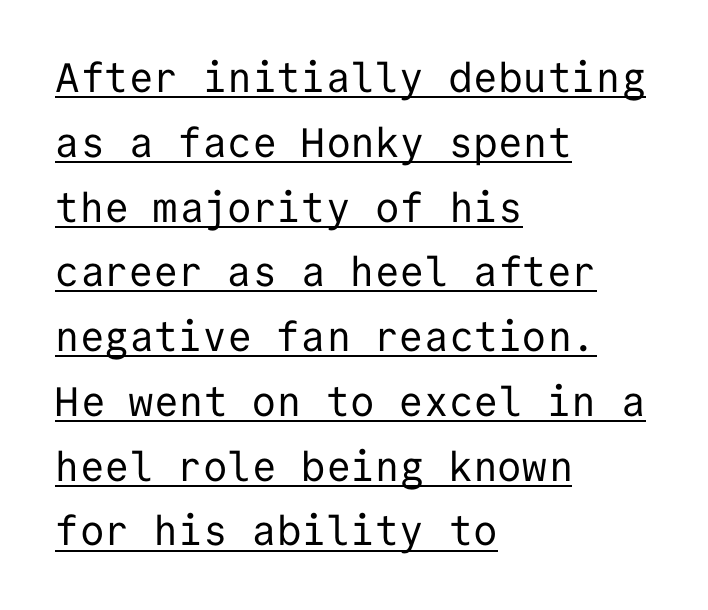
Q: Is the text bold? A: No.
Q: Is the text italic (slanted)? A: No, it is upright.
Q: Is the typeface a serif or a sans-serif typeface? A: Sans-serif.
Q: Is the text underlined? A: Yes.
Q: How is the paragraph aligned? A: Left-aligned.
Q: Is the spacing between letters normal or unusually wide? A: Normal.
Q: Is the spacing between lines tight, normal or loose? A: Normal.
Q: Width (condensed, normal, or wide)? A: Normal.
Q: Stroke contrast? A: Low.
Q: x-height? A: Medium.
Q: Monospaced? A: Yes.
